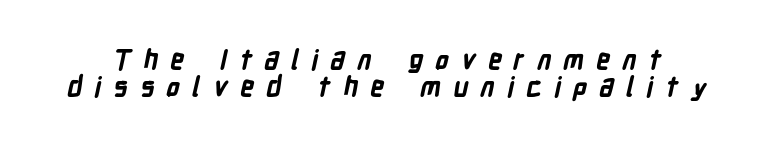
Q: Is the text bold? A: Yes.
Q: Is the text underlined? A: No.
Q: Is the spacing between letters normal or unusually wide? A: Unusually wide.
Q: Is the spacing between lines tight, normal or loose? A: Tight.
